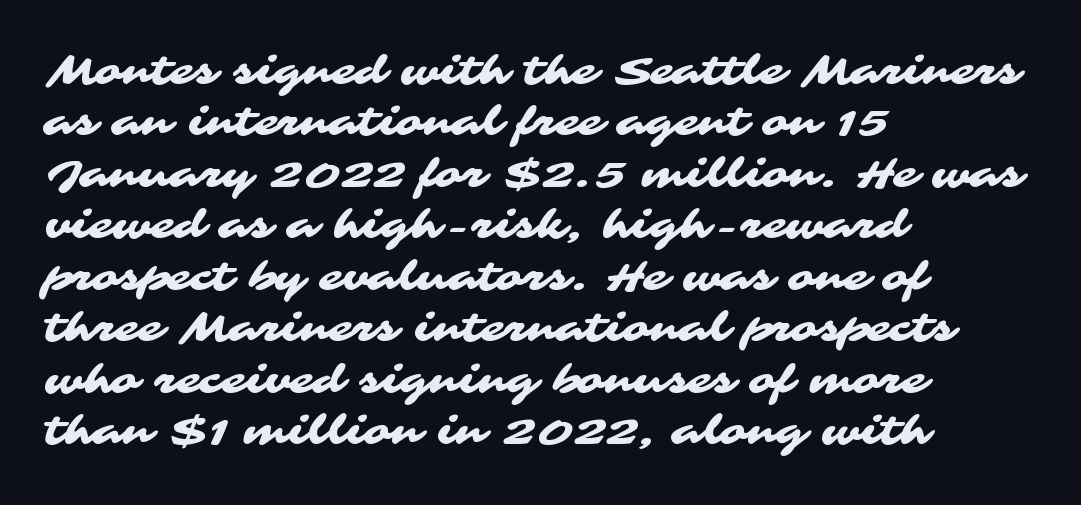
{"serif": "no", "width": "wide", "stroke_contrast": "medium", "x_height": "medium", "monospaced": "no", "underline": "no", "align": "left", "line_spacing": "normal", "line_spacing_ratio": 1.32, "letter_spacing": "normal", "letter_spacing_em": 0.0, "glyph_px": 39}
